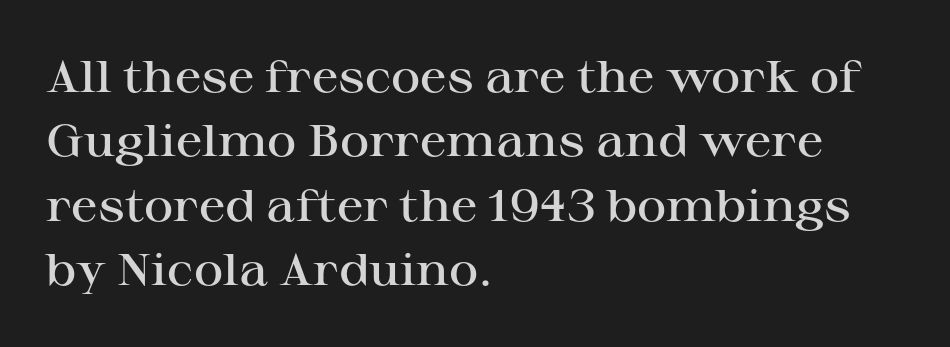
The image shows 45 px semibold, wide serif type, upright; set left-aligned, normal line spacing (1.43x), normal letter spacing, not underlined; high stroke contrast and a medium x-height.
